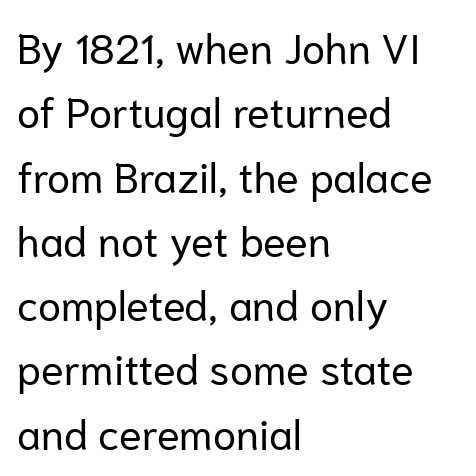
The image shows 42 px regular-weight sans-serif type, upright; set left-aligned, normal line spacing (1.53x), normal letter spacing, not underlined; low stroke contrast and a medium x-height.
